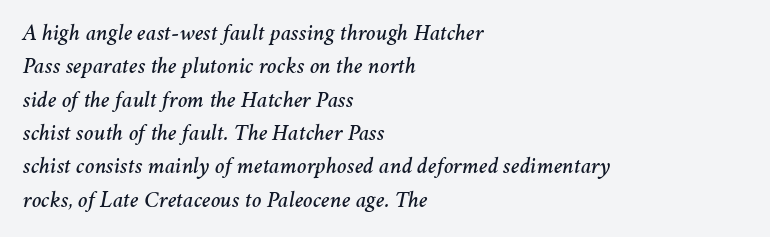
{"italic": "yes", "lean": "right", "slant_degrees": 11, "underline": "no", "align": "left", "line_spacing": "normal", "line_spacing_ratio": 1.45, "letter_spacing": "normal", "letter_spacing_em": 0.0, "glyph_px": 23}
